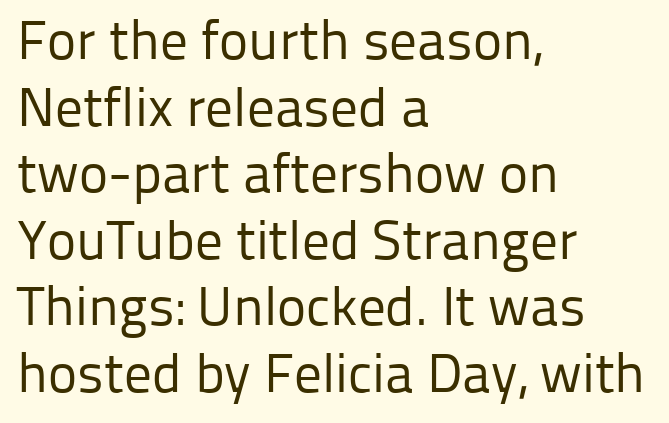
{"serif": "no", "italic": "no", "bold": "no", "weight": "regular", "width": "normal", "stroke_contrast": "low", "x_height": "medium", "monospaced": "no", "underline": "no", "align": "left", "line_spacing_ratio": 1.21, "letter_spacing": "normal", "letter_spacing_em": 0.0, "glyph_px": 55}
